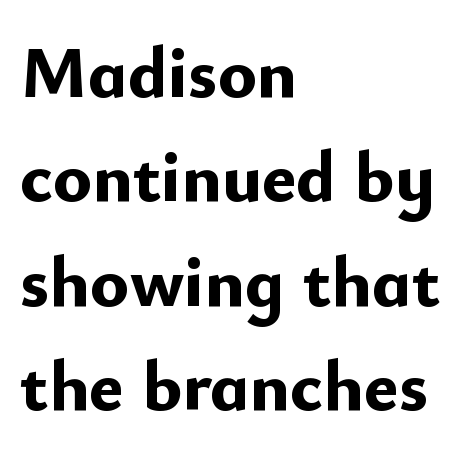
The image shows 73 px bold sans-serif type, upright; set left-aligned, normal line spacing (1.43x), normal letter spacing, not underlined; low stroke contrast and a small x-height.
